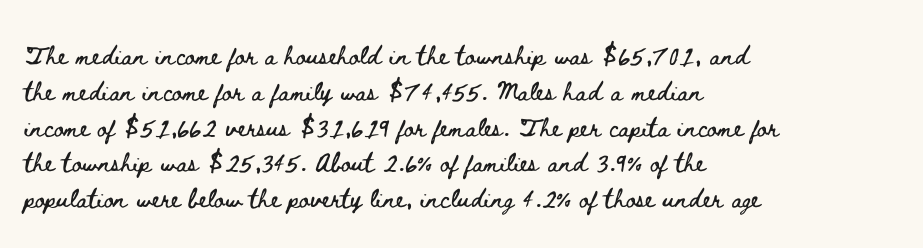
{"underline": "no", "align": "left", "line_spacing": "normal", "line_spacing_ratio": 1.49, "letter_spacing": "normal", "letter_spacing_em": 0.0, "glyph_px": 24}
